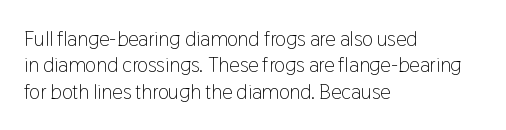
{"italic": "no", "bold": "no", "underline": "no", "align": "left", "line_spacing": "normal", "line_spacing_ratio": 1.26, "letter_spacing": "normal", "letter_spacing_em": 0.0, "glyph_px": 21}
